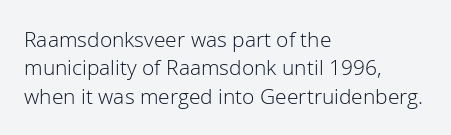
The image shows 21 px text type, upright; set left-aligned, normal line spacing (1.35x), normal letter spacing, not underlined.
